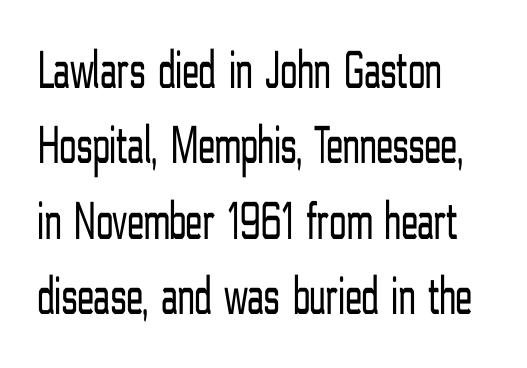
A sans-serif font was chosen for this passage. Evenly set lines give the paragraph a standard silhouette. Does the copy run flush right? No — it runs flush left. The letters stand straight up with perfectly vertical stems. The typeface has the unassuming heft of standard copy or less. Character widths vary here, with narrow letters taking less room than wide ones.
